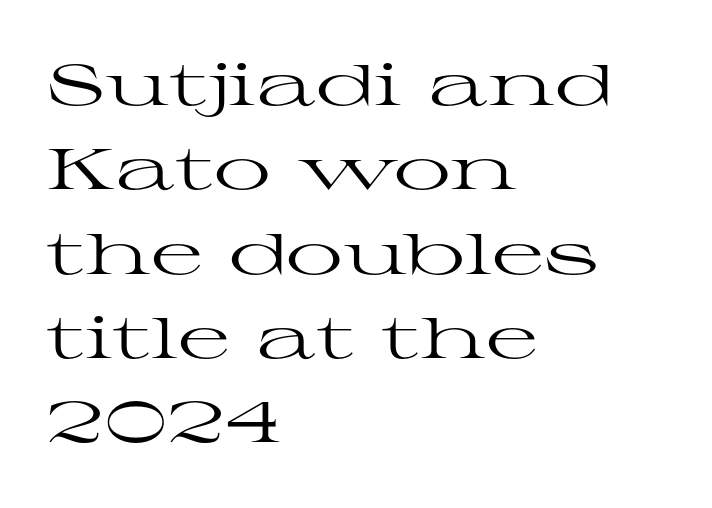
{"serif": "yes", "italic": "no", "bold": "no", "weight": "regular", "width": "wide", "stroke_contrast": "high", "x_height": "medium", "monospaced": "no", "underline": "no", "align": "left", "line_spacing": "normal", "line_spacing_ratio": 1.48, "letter_spacing": "normal", "letter_spacing_em": 0.0, "glyph_px": 57}
